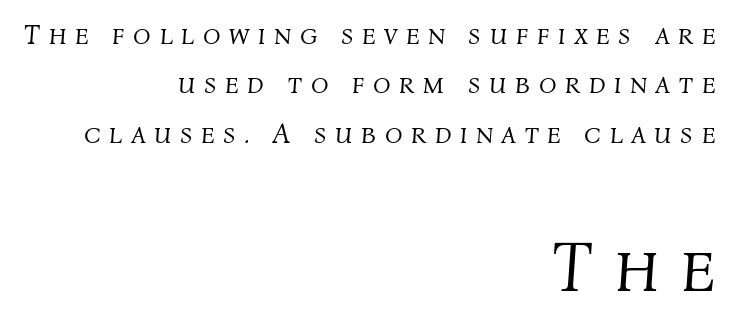
The image shows 73 px light type, italic (leaning right); set right-aligned, normal line spacing (1.7x), unusually wide letter spacing (+0.29 em), not underlined; the second (bottom) block is 2.52x larger; medium stroke contrast and a medium x-height.
